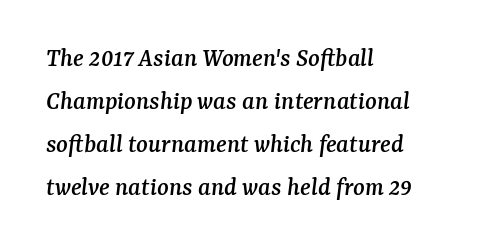
Leftover space on each line is placed entirely after the last word. Does the leading feel generous? No, just average. Notice how the stems are inclined rather than vertical — that's the hallmark of italics. The line texture is even and compact thanks to regular tracking. Only glyphs here, with clear space below each row.
